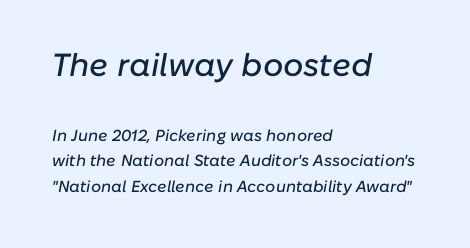
The image shows 32 px text type, italic (leaning right); set left-aligned, normal line spacing (1.6x), normal letter spacing, not underlined; the first (top) block is 2.0x larger; low stroke contrast and a medium x-height.
